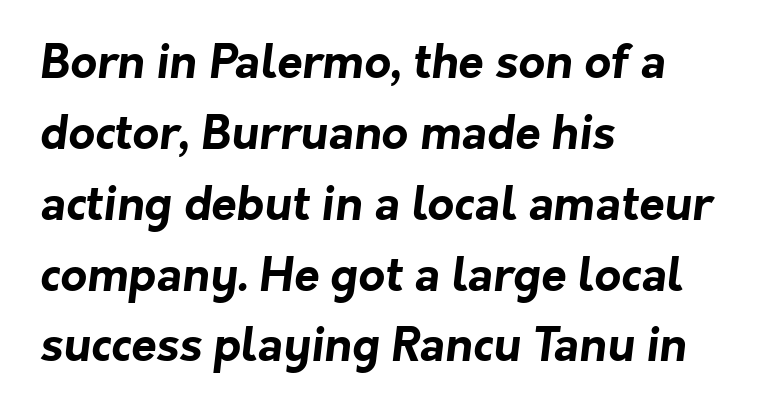
Q: Is the text bold? A: Yes.
Q: Is the typeface a serif or a sans-serif typeface? A: Sans-serif.
Q: Is the text underlined? A: No.
Q: How is the paragraph aligned? A: Left-aligned.
Q: Is the spacing between letters normal or unusually wide? A: Normal.
Q: Is the spacing between lines tight, normal or loose? A: Normal.
Q: Width (condensed, normal, or wide)? A: Normal.
Q: Stroke contrast? A: Low.
Q: x-height? A: Medium.
Q: Monospaced? A: No.
